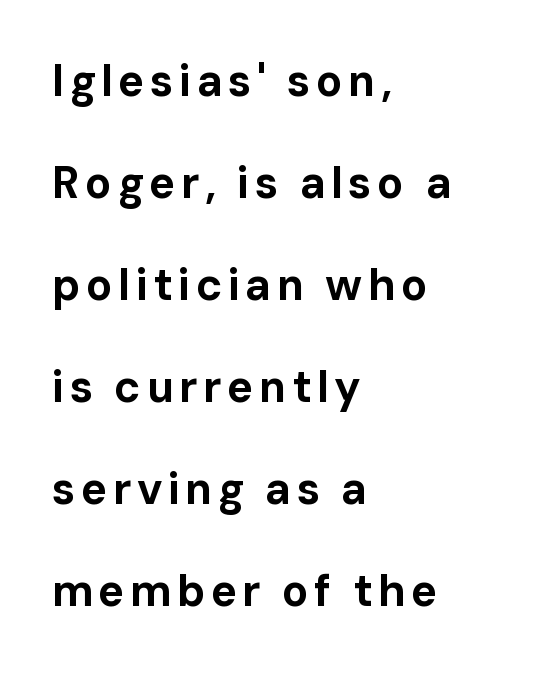
This rendering features lettering with no underline. This sample uses a sans-serif face. What's the leading like? Stretched, with rows far apart. These lines are rendered in a variable-pitch font.
